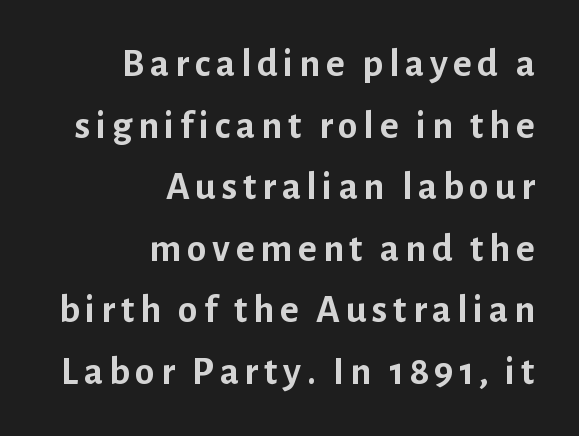
These lines carry a lot of weight — the face is fully bold. Unmarked baselines from the first word to the last. All the whitespace from short lines collects on the left. The letters carry no serifs — their stems end cleanly without finishing strokes. You could not count columns in this text — the font is proportionally spaced. You can tell it's not italic because the verticals are truly vertical.
